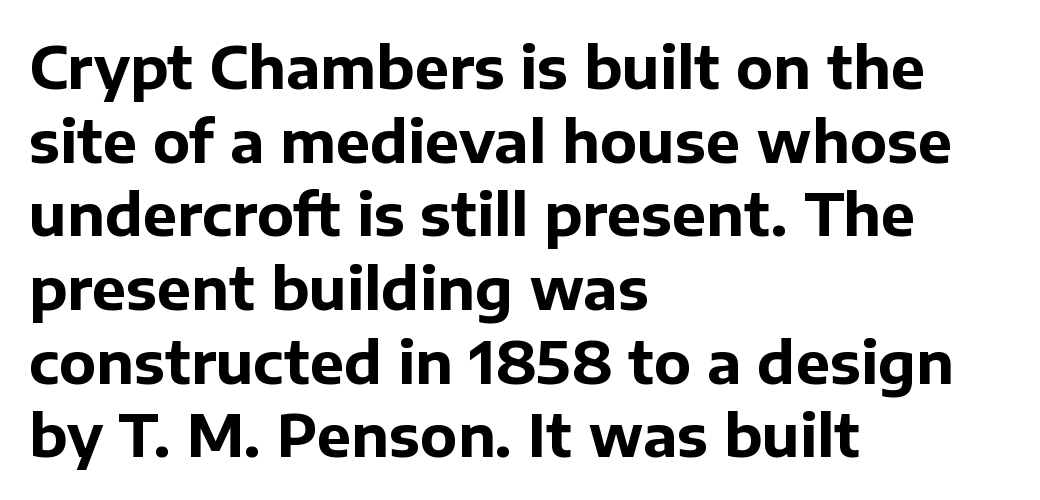
{"serif": "no", "italic": "no", "bold": "yes", "weight": "bold", "width": "normal", "stroke_contrast": "low", "x_height": "medium", "monospaced": "no", "underline": "no", "align": "left", "line_spacing": "normal", "line_spacing_ratio": 1.27, "letter_spacing": "normal", "letter_spacing_em": 0.0, "glyph_px": 58}
